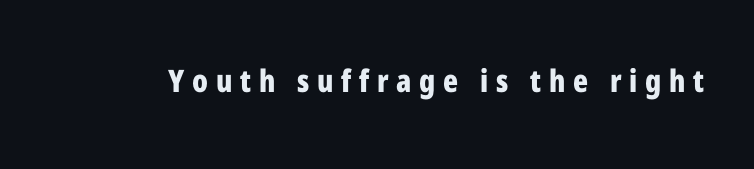
The image shows 31 px bold, condensed sans-serif type, upright; set unusually wide letter spacing (+0.25 em), not underlined; low stroke contrast and a medium x-height.
